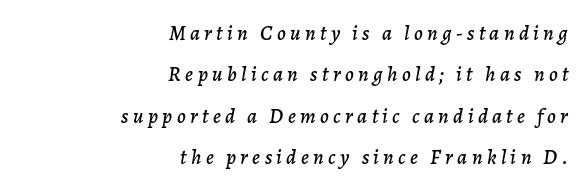
The image shows 21 px text type, italic (leaning right); set right-aligned, loose line spacing (1.97x), unusually wide letter spacing (+0.21 em), not underlined.
